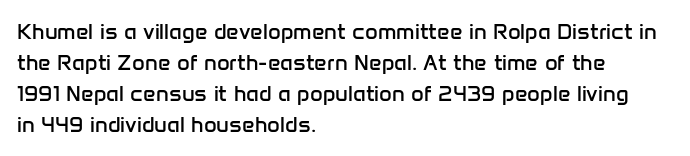
{"italic": "no", "bold": "no", "underline": "no", "align": "left", "line_spacing": "normal", "line_spacing_ratio": 1.41, "letter_spacing": "normal", "letter_spacing_em": 0.0, "glyph_px": 22}
